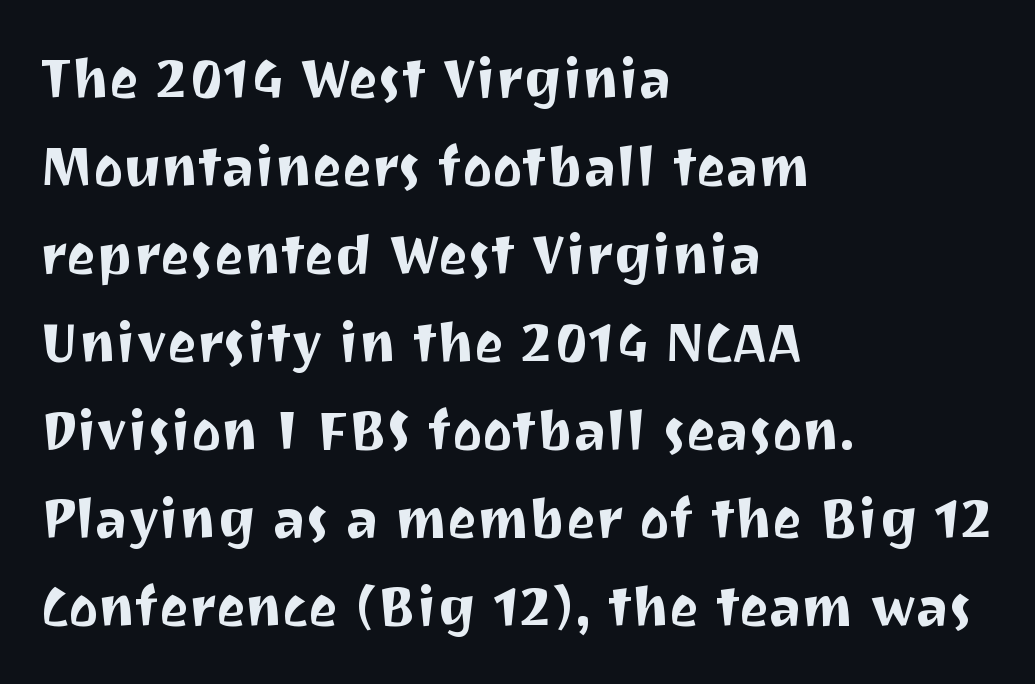
Q: Is the text italic (slanted)? A: No, it is upright.
Q: Is the typeface a serif or a sans-serif typeface? A: Sans-serif.
Q: Is the text underlined? A: No.
Q: How is the paragraph aligned? A: Left-aligned.
Q: Is the spacing between letters normal or unusually wide? A: Normal.
Q: Is the spacing between lines tight, normal or loose? A: Normal.
Q: Width (condensed, normal, or wide)? A: Normal.
Q: Stroke contrast? A: Medium.
Q: x-height? A: Medium.
Q: Monospaced? A: No.
